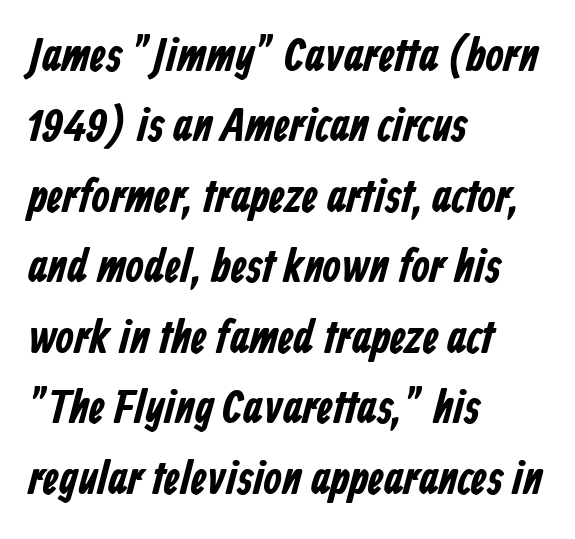
Q: Is the text bold? A: Yes.
Q: Is the typeface a serif or a sans-serif typeface? A: Sans-serif.
Q: Is the text underlined? A: No.
Q: How is the paragraph aligned? A: Left-aligned.
Q: Is the spacing between letters normal or unusually wide? A: Normal.
Q: Is the spacing between lines tight, normal or loose? A: Normal.
Q: Width (condensed, normal, or wide)? A: Condensed.
Q: Stroke contrast? A: Low.
Q: x-height? A: Medium.
Q: Monospaced? A: No.
